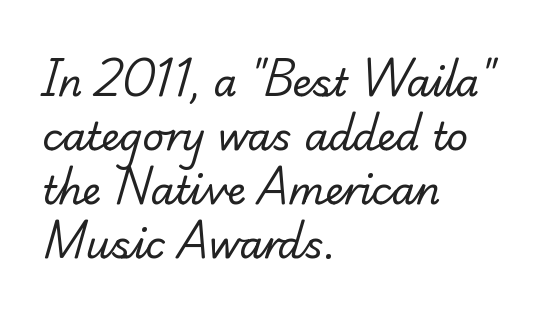
Q: Is the text bold? A: No.
Q: Is the typeface a serif or a sans-serif typeface? A: Serif.
Q: Is the text underlined? A: No.
Q: How is the paragraph aligned? A: Left-aligned.
Q: Is the spacing between letters normal or unusually wide? A: Normal.
Q: Is the spacing between lines tight, normal or loose? A: Normal.
Q: Width (condensed, normal, or wide)? A: Normal.
Q: Stroke contrast? A: Low.
Q: x-height? A: Small.
Q: Monospaced? A: No.
